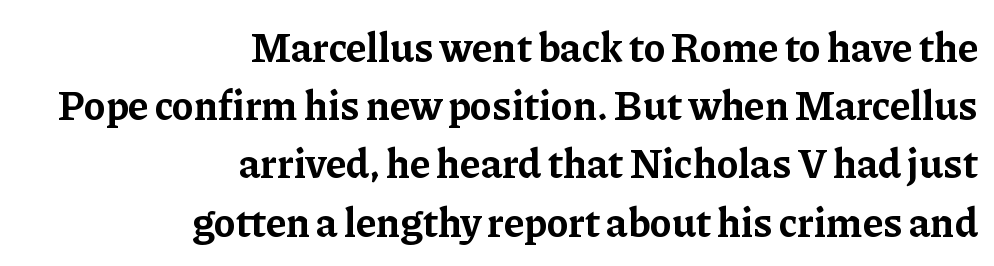
The image shows 41 px bold serif type, upright; set right-aligned, normal line spacing (1.42x), normal letter spacing, not underlined; low stroke contrast and a medium x-height.
